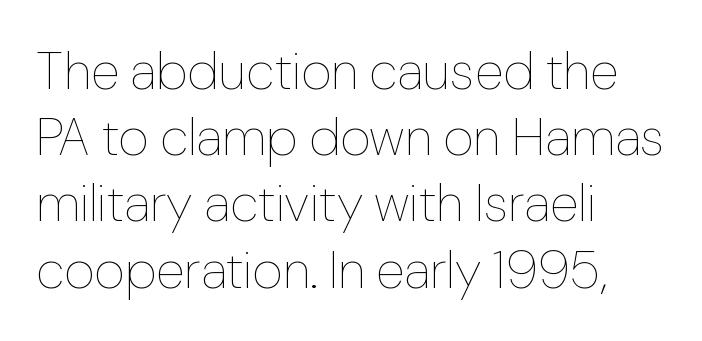
{"italic": "no", "bold": "no", "weight": "thin", "width": "normal", "stroke_contrast": "low", "x_height": "medium", "monospaced": "no", "underline": "no", "align": "left", "line_spacing": "normal", "line_spacing_ratio": 1.25, "letter_spacing": "normal", "letter_spacing_em": 0.0, "glyph_px": 53}
